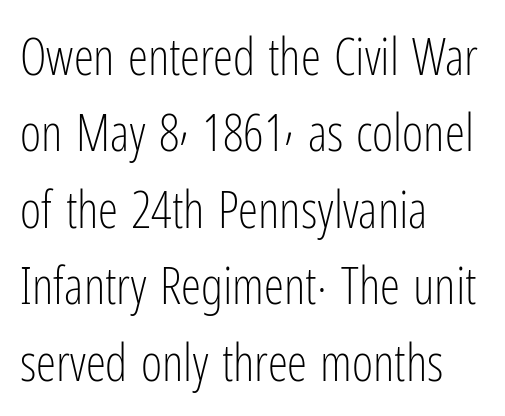
The baseline area is clear. This block has exactly the height ordinary leading produces. The lettering holds an erect, upright posture throughout. Here the designer chose a conventional face with non-uniform glyph widths.
